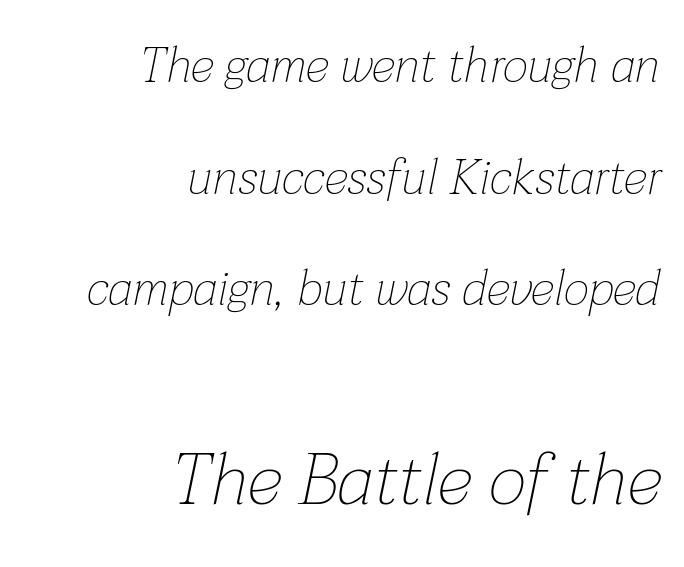
This block would shrink considerably if given ordinary leading; it's expanded now. The area under the type is left untouched. No extra ink here — the face is not bold. Looks like regular typesetting: each glyph gets only the width it needs. When letters slant like this, we call the style italic.
